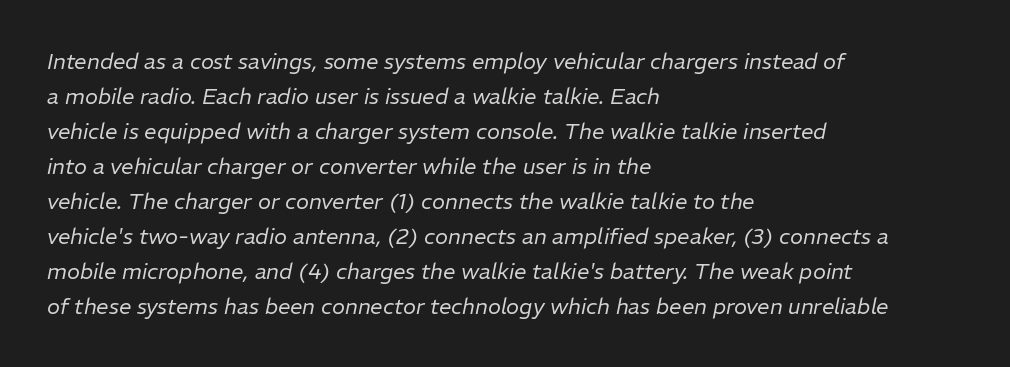
The image shows 22 px text type, italic (leaning right); set left-aligned, normal line spacing (1.59x), normal letter spacing, not underlined.
